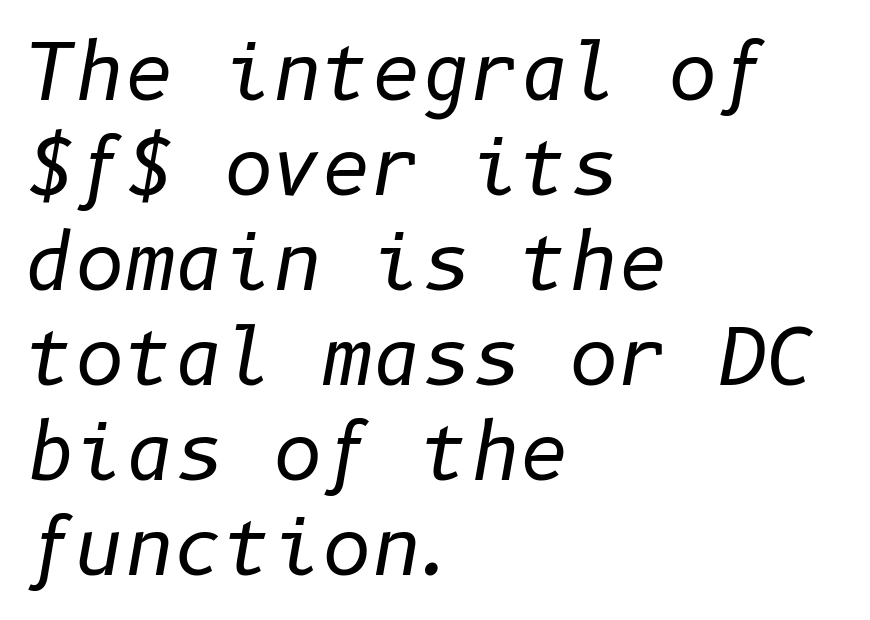
{"italic": "yes", "lean": "right", "slant_degrees": 10, "bold": "no", "weight": "regular", "width": "normal", "stroke_contrast": "low", "x_height": "medium", "underline": "no", "align": "left", "line_spacing": "normal", "line_spacing_ratio": 1.25, "letter_spacing": "normal", "letter_spacing_em": 0.0, "glyph_px": 76}
